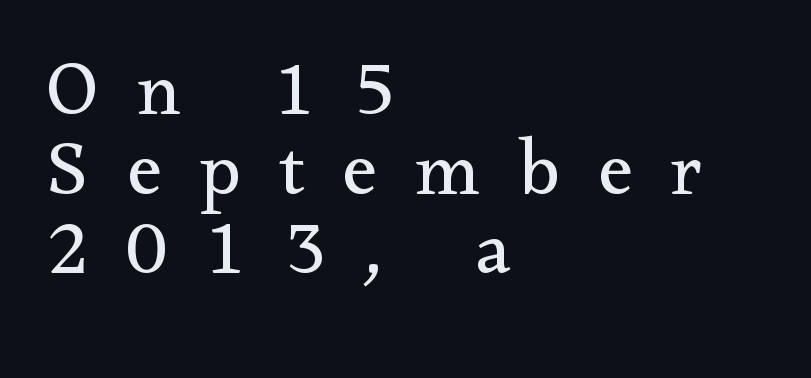
These lines are rendered in a variable-pitch font. Descenders are the only things crossing below the line. Words appear elongated and porous because spacing is wide. Baseline-to-baseline distance is barely more than the letter height. The designer went with a serif here, giving each stem small feet.
